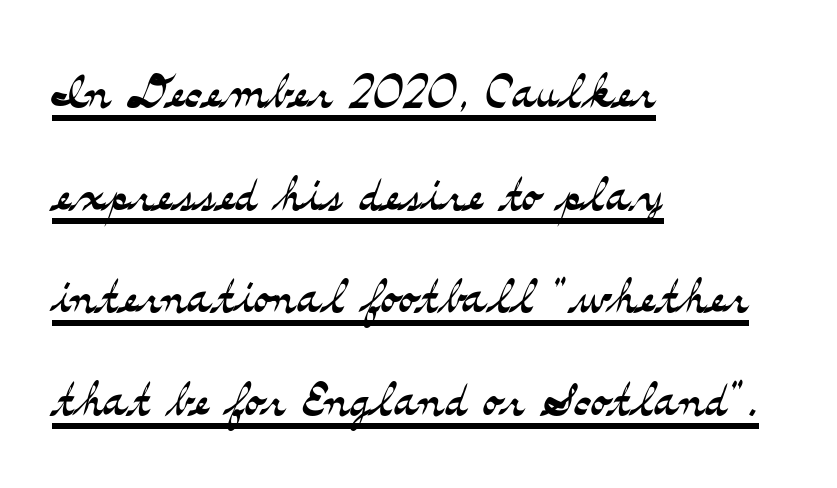
You could not count columns in this text — the font is proportionally spaced. The strokes are not fattened; the text isn't bold. Note: serifs present on the glyphs. The glyphs are accompanied by a horizontal stroke just below them. The lines sit at an ordinary, default distance from one another.
